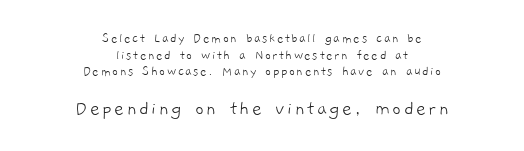
The rendering enlarges the type as you move from the upper chunk to the lower. Only glyphs here, with clear space below each row. Counters stay open thanks to moderate or lighter strokes. Centered paragraph, ragged on both sides.
